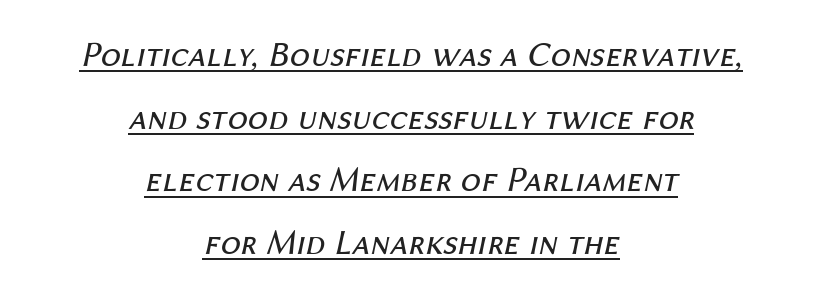
Q: Is the text bold? A: No.
Q: Is the text italic (slanted)? A: Yes, it leans right by about 12 degrees.
Q: Is the text underlined? A: Yes.
Q: How is the paragraph aligned? A: Centered.
Q: Is the spacing between letters normal or unusually wide? A: Normal.
Q: Width (condensed, normal, or wide)? A: Normal.
Q: Stroke contrast? A: Medium.
Q: x-height? A: Medium.
Q: Monospaced? A: No.
